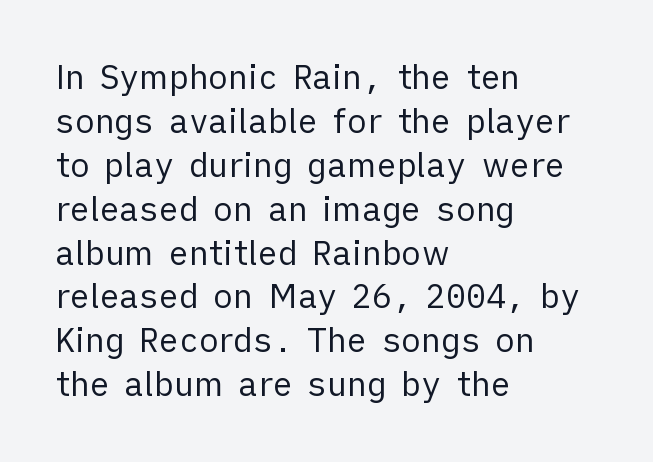
The letters carry no serifs — their stems end cleanly without finishing strokes. The paragraph has a hard left edge and a soft right edge. Is this a fixed-width face? No — the glyphs have proportional, varying widths. Notice how descenders clear the ascenders below comfortably — that's standard leading. The cut favours lightness, reaching ordinary text weight at its darkest. The type is set solid horizontally, with unmodified tracking.
